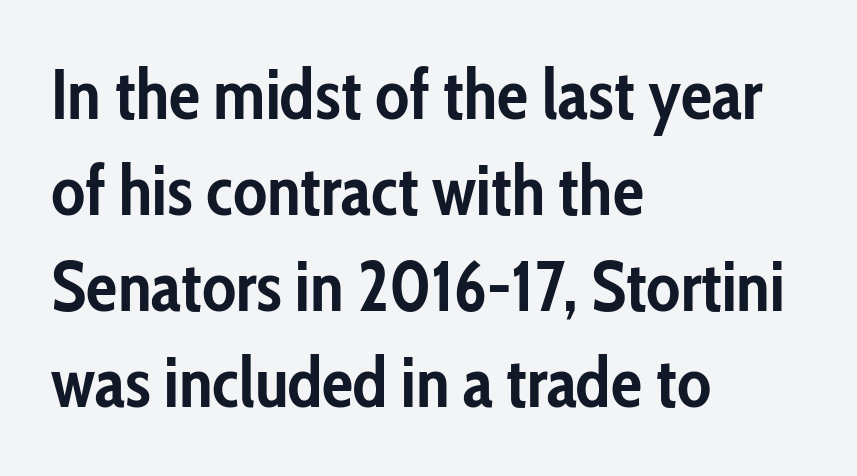
Q: Is the text bold? A: Yes.
Q: Is the text italic (slanted)? A: No, it is upright.
Q: Is the typeface a serif or a sans-serif typeface? A: Sans-serif.
Q: Is the text underlined? A: No.
Q: How is the paragraph aligned? A: Left-aligned.
Q: Is the spacing between letters normal or unusually wide? A: Normal.
Q: Is the spacing between lines tight, normal or loose? A: Normal.
Q: Width (condensed, normal, or wide)? A: Condensed.
Q: Stroke contrast? A: Low.
Q: x-height? A: Medium.
Q: Monospaced? A: No.
